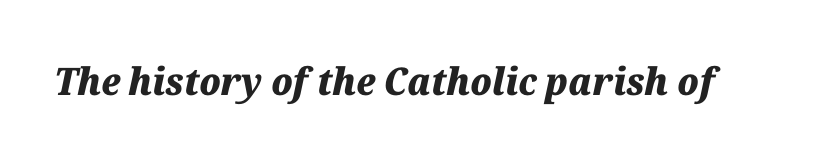
{"italic": "yes", "lean": "right", "slant_degrees": 12, "bold": "yes", "weight": "heavy", "width": "normal", "stroke_contrast": "medium", "x_height": "medium", "monospaced": "no", "underline": "no", "letter_spacing": "normal", "letter_spacing_em": 0.0, "glyph_px": 38}
